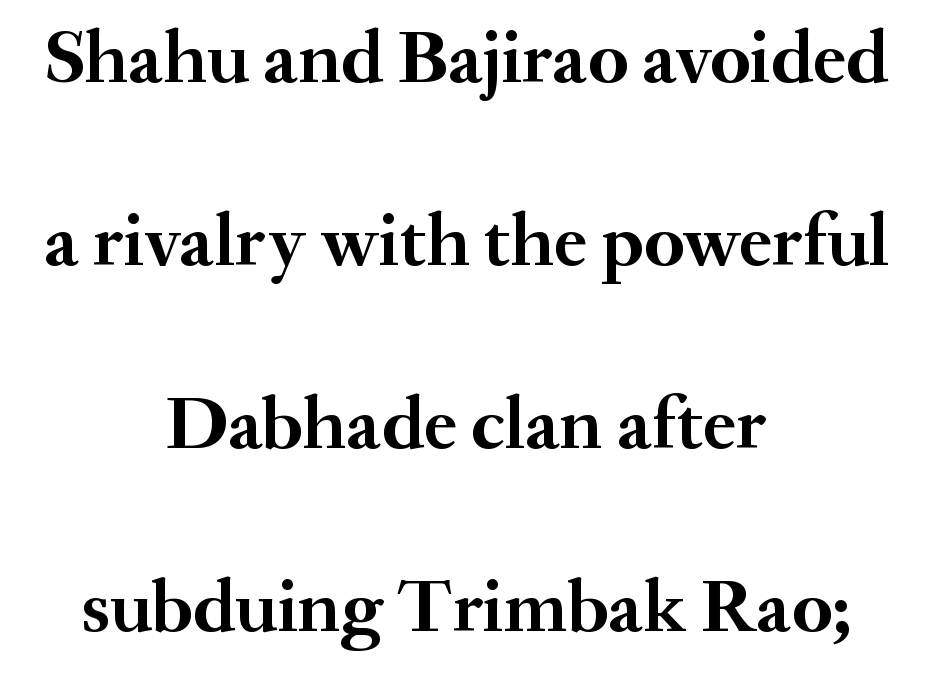
The image shows 76 px semibold serif type, upright; set centered, loose line spacing (2.41x), normal letter spacing, not underlined; medium stroke contrast and a small x-height.
